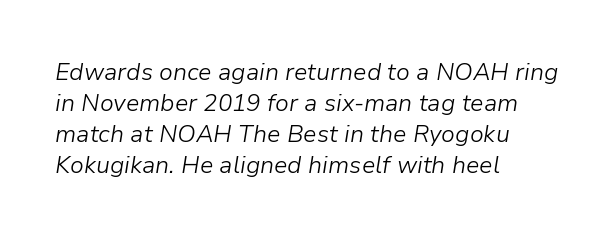
Words appear dense and cohesive because spacing is normal. Each new line begins a customary step beneath the previous one. Only glyphs here, with clear space below each row. The passage shown leans; its letterforms are oblique.
